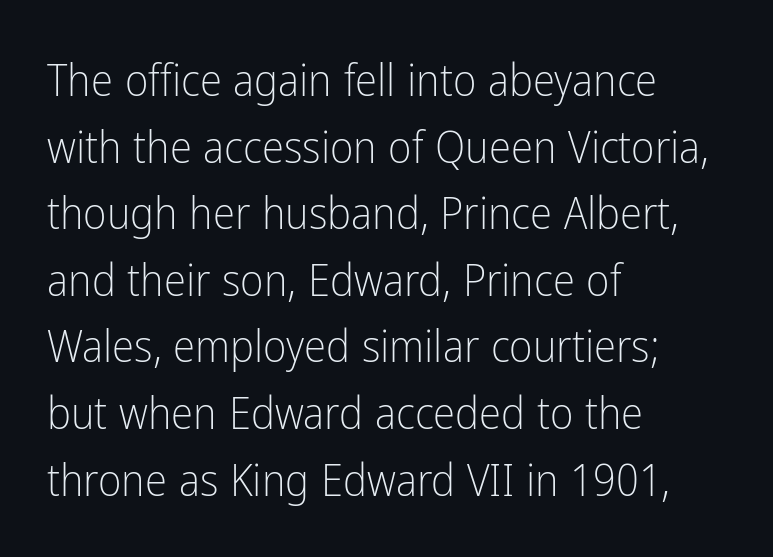
Q: Is the text bold? A: No.
Q: Is the text italic (slanted)? A: No, it is upright.
Q: Is the typeface a serif or a sans-serif typeface? A: Sans-serif.
Q: Is the text underlined? A: No.
Q: How is the paragraph aligned? A: Left-aligned.
Q: Is the spacing between letters normal or unusually wide? A: Normal.
Q: Is the spacing between lines tight, normal or loose? A: Normal.
Q: Width (condensed, normal, or wide)? A: Condensed.
Q: Stroke contrast? A: Low.
Q: x-height? A: Medium.
Q: Monospaced? A: No.
